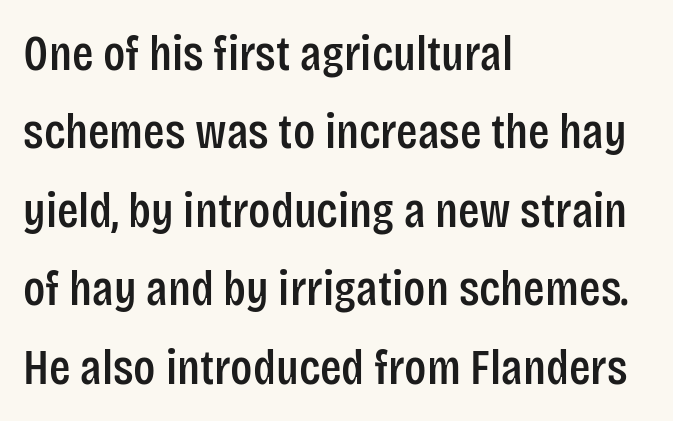
The face used here is proportionally spaced, like ordinary book or web type. The specimen reads as upright at a glance. Plain, unruled lines of type. Leading matches the norm, producing a regular column. Typeset ragged right — the left edge is the straight one.
